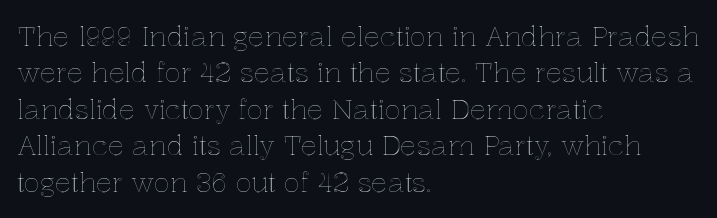
{"italic": "no", "underline": "no", "align": "left", "line_spacing": "normal", "line_spacing_ratio": 1.35, "letter_spacing": "normal", "letter_spacing_em": 0.0, "glyph_px": 27}
